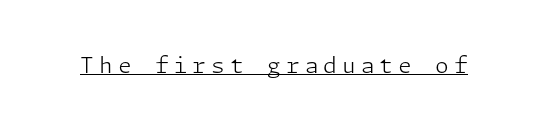
{"italic": "no", "bold": "no", "underline": "yes", "letter_spacing": "wide", "letter_spacing_em": 0.23, "glyph_px": 22}
